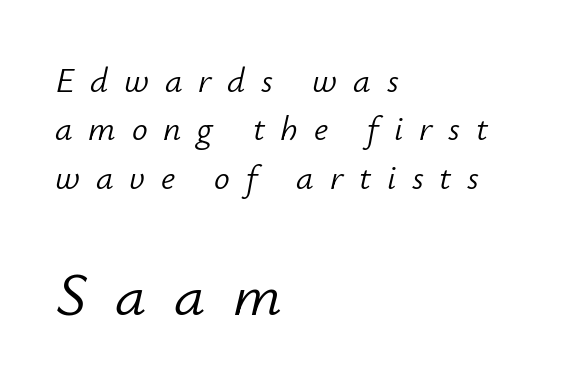
{"italic": "yes", "lean": "right", "slant_degrees": 12, "bold": "no", "weight": "light", "width": "normal", "stroke_contrast": "low", "x_height": "small", "monospaced": "no", "underline": "no", "align": "left", "line_spacing": "normal", "line_spacing_ratio": 1.38, "letter_spacing": "wide", "letter_spacing_em": 0.45, "larger_block": "second", "size_ratio": 1.77, "glyph_px": 62}
